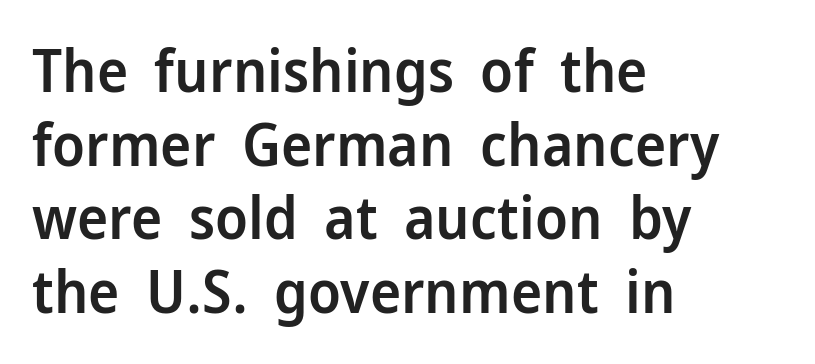
The image shows 59 px semibold sans-serif type, upright; set left-aligned, normal line spacing (1.25x), normal letter spacing, not underlined; low stroke contrast and a medium x-height.
